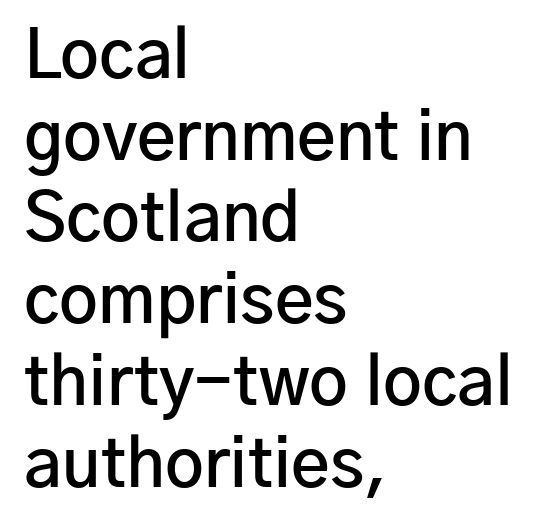
The image shows 67 px semibold sans-serif type, upright; set left-aligned, line spacing 1.22x, normal letter spacing, not underlined; low stroke contrast and a medium x-height.
